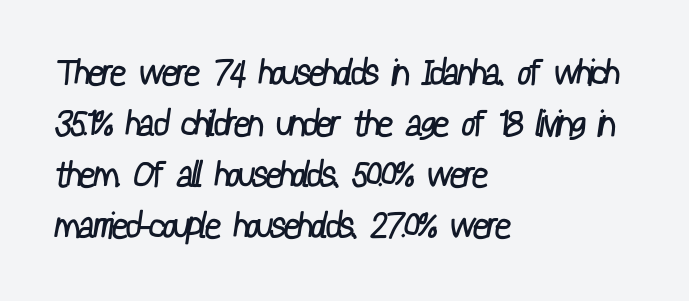
The image shows 36 px regular-weight, condensed sans-serif type; set left-aligned, normal line spacing (1.42x), normal letter spacing, not underlined; low stroke contrast and a medium x-height.
